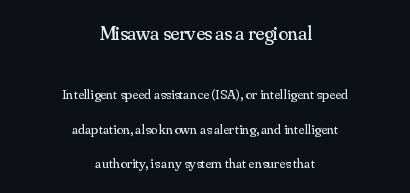
{"italic": "no", "bold": "no", "underline": "no", "align": "center", "line_spacing": "loose", "line_spacing_ratio": 2.46, "letter_spacing": "normal", "letter_spacing_em": 0.0, "larger_block": "first", "size_ratio": 1.43, "glyph_px": 20}
